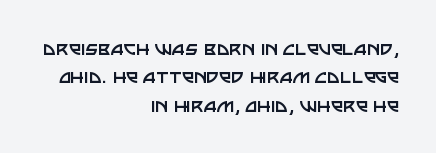
The image shows 22 px text type, upright; set right-aligned, normal line spacing (1.29x), normal letter spacing, not underlined.
